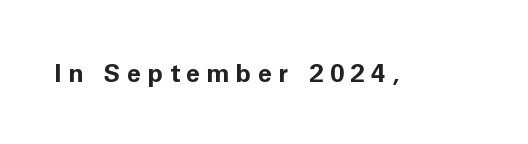
Q: Is the text bold? A: Yes.
Q: Is the text italic (slanted)? A: No, it is upright.
Q: Is the text underlined? A: No.
Q: Is the spacing between letters normal or unusually wide? A: Unusually wide.
